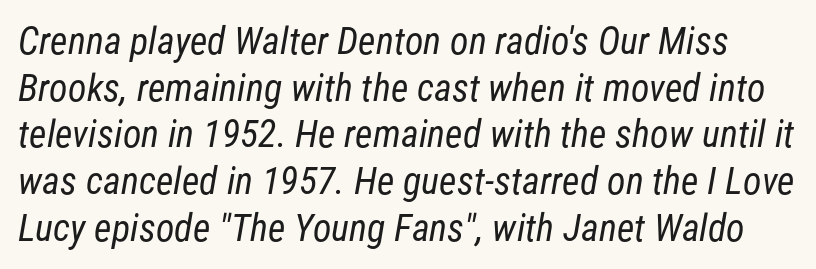
Check where the strokes stop: nothing finishes them off — pure sans. Honestly, there is no underline to notice here at all. Weight: in the light-to-regular range. The type is set solid horizontally, with unmodified tracking.
